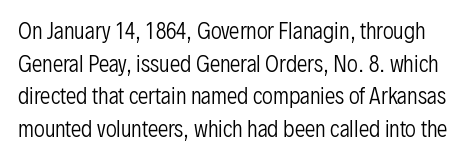
The image shows 21 px text type, upright; set normal line spacing (1.55x), normal letter spacing, not underlined.
